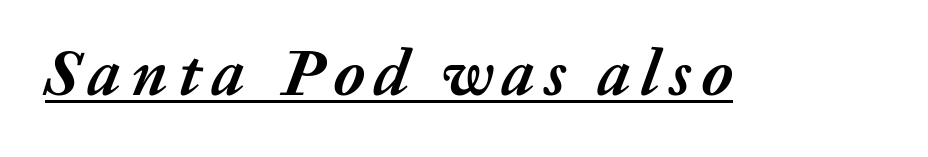
{"italic": "yes", "lean": "right", "slant_degrees": 20, "bold": "yes", "weight": "semibold", "width": "normal", "stroke_contrast": "medium", "x_height": "medium", "monospaced": "no", "underline": "yes", "glyph_px": 66}
